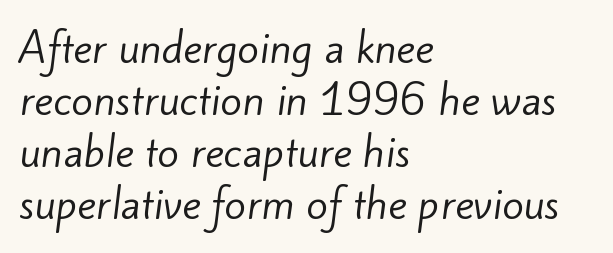
{"serif": "no", "bold": "no", "weight": "regular", "width": "normal", "stroke_contrast": "low", "x_height": "small", "monospaced": "no", "underline": "no", "align": "left", "line_spacing": "normal", "line_spacing_ratio": 1.3, "letter_spacing": "normal", "letter_spacing_em": 0.0, "glyph_px": 40}
